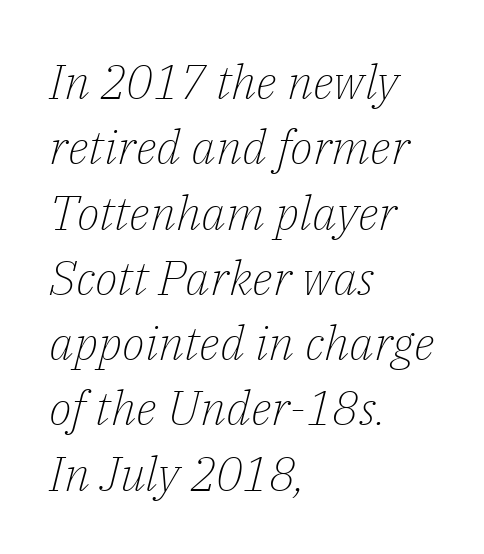
These lines were composed using italics. The line-height multiplier appears to be the usual default. Do the characters align in a grid? No, the font is proportional. Stem width sits at or under what a default text font uses. Look at the tracking — it's just the regular setting, nothing added. The paragraph shown leans on its left margin.
